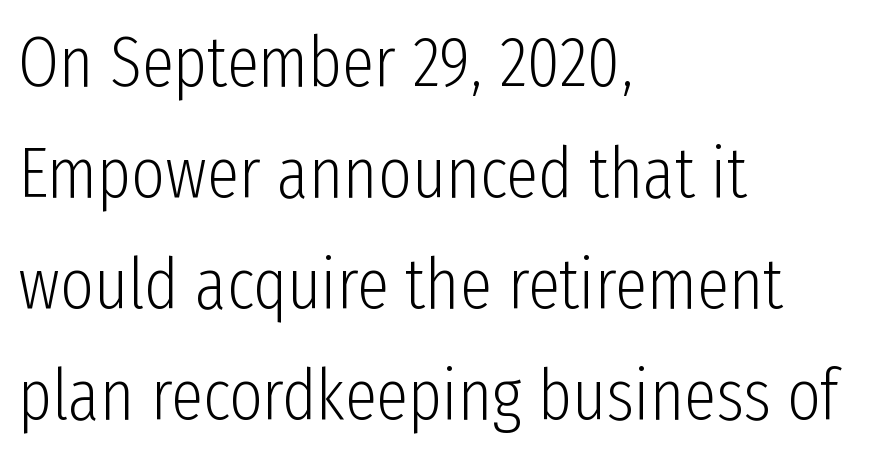
Tracking here is standard; glyphs follow each other at the usual distance. A clean baseline with only descenders dipping below it. This sample uses a sans-serif face. This is roman type, the default non-slanted kind.
